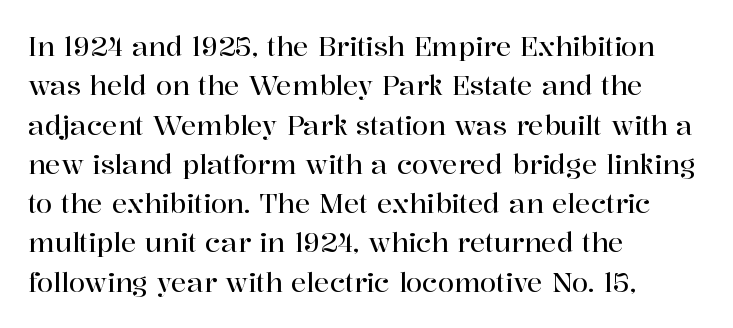
Q: Is the text italic (slanted)? A: No, it is upright.
Q: Is the text underlined? A: No.
Q: How is the paragraph aligned? A: Left-aligned.
Q: Is the spacing between letters normal or unusually wide? A: Normal.
Q: Is the spacing between lines tight, normal or loose? A: Normal.
